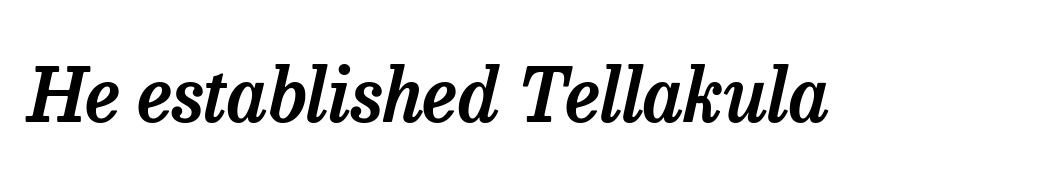
Only glyphs here, with clear space below each row. Emphasis-style slanted type is in use. Examine the stroke ends and you'll spot serifs. Proportional: the letters do not fall into vertical columns. Inter-character spacing is left at the font's built-in metrics.
